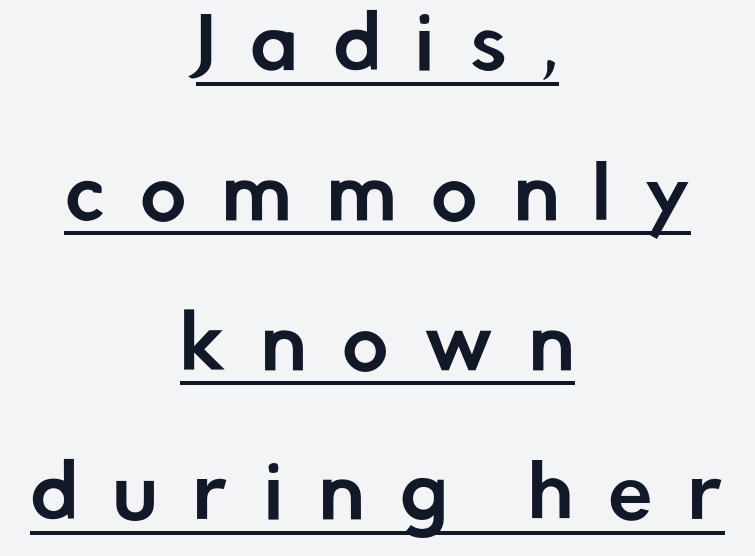
Q: Is the text italic (slanted)? A: No, it is upright.
Q: Is the typeface a serif or a sans-serif typeface? A: Sans-serif.
Q: Is the text underlined? A: Yes.
Q: How is the paragraph aligned? A: Centered.
Q: Is the spacing between letters normal or unusually wide? A: Unusually wide.
Q: Is the spacing between lines tight, normal or loose? A: Loose.
Q: Width (condensed, normal, or wide)? A: Normal.
Q: Stroke contrast? A: Low.
Q: x-height? A: Medium.
Q: Monospaced? A: No.
